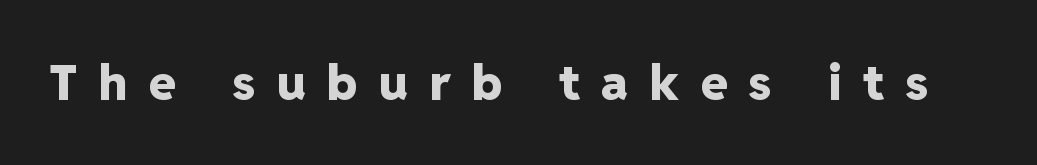
Q: Is the text bold? A: Yes.
Q: Is the text italic (slanted)? A: No, it is upright.
Q: Is the typeface a serif or a sans-serif typeface? A: Sans-serif.
Q: Is the text underlined? A: No.
Q: Is the spacing between letters normal or unusually wide? A: Unusually wide.
Q: Width (condensed, normal, or wide)? A: Normal.
Q: Stroke contrast? A: Low.
Q: x-height? A: Medium.
Q: Monospaced? A: No.
